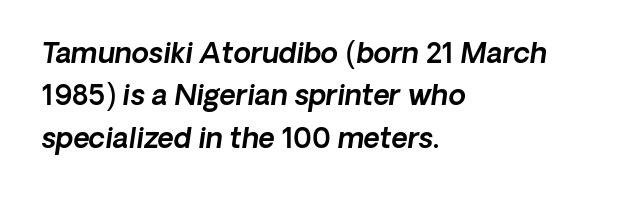
Observe the lean: these are italic letterforms. A typesetter would call this leading conventional body-copy spacing. Letters rest on an invisible, unmarked baseline. Notice how the passage keeps a crisp vertical edge on the left only.
